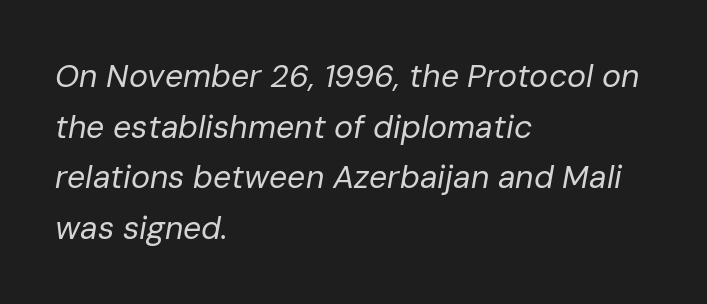
The image shows 32 px regular-weight type, italic (leaning right); set left-aligned, normal line spacing (1.58x), normal letter spacing, not underlined; low stroke contrast and a medium x-height.
